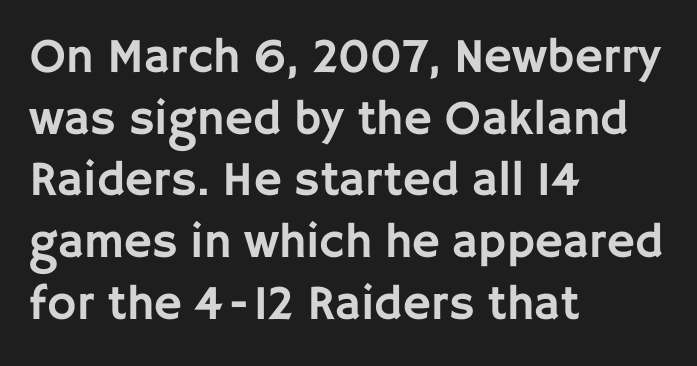
Q: Is the text italic (slanted)? A: No, it is upright.
Q: Is the typeface a serif or a sans-serif typeface? A: Sans-serif.
Q: Is the text underlined? A: No.
Q: How is the paragraph aligned? A: Left-aligned.
Q: Is the spacing between letters normal or unusually wide? A: Normal.
Q: Is the spacing between lines tight, normal or loose? A: Normal.
Q: Width (condensed, normal, or wide)? A: Normal.
Q: Stroke contrast? A: Low.
Q: x-height? A: Large.
Q: Monospaced? A: No.
